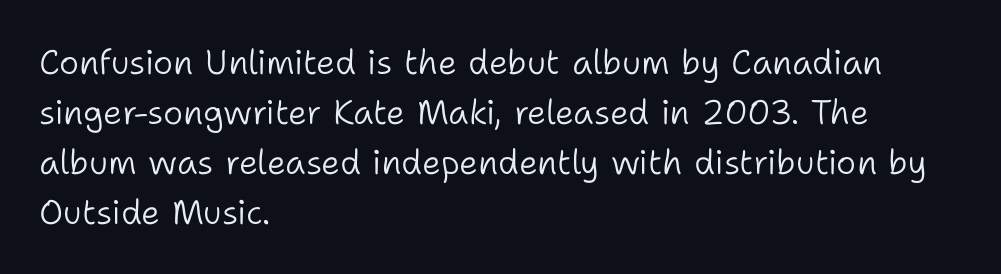
Q: Is the text bold? A: No.
Q: Is the text italic (slanted)? A: No, it is upright.
Q: Is the typeface a serif or a sans-serif typeface? A: Sans-serif.
Q: Is the text underlined? A: No.
Q: How is the paragraph aligned? A: Left-aligned.
Q: Is the spacing between letters normal or unusually wide? A: Normal.
Q: Is the spacing between lines tight, normal or loose? A: Normal.
Q: Width (condensed, normal, or wide)? A: Normal.
Q: Stroke contrast? A: Low.
Q: x-height? A: Medium.
Q: Monospaced? A: No.
